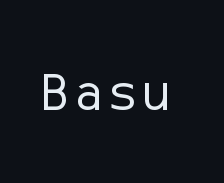
Q: Is the text bold? A: No.
Q: Is the text italic (slanted)? A: No, it is upright.
Q: Is the typeface a serif or a sans-serif typeface? A: Sans-serif.
Q: Is the text underlined? A: No.
Q: Width (condensed, normal, or wide)? A: Normal.
Q: Stroke contrast? A: Low.
Q: x-height? A: Medium.
